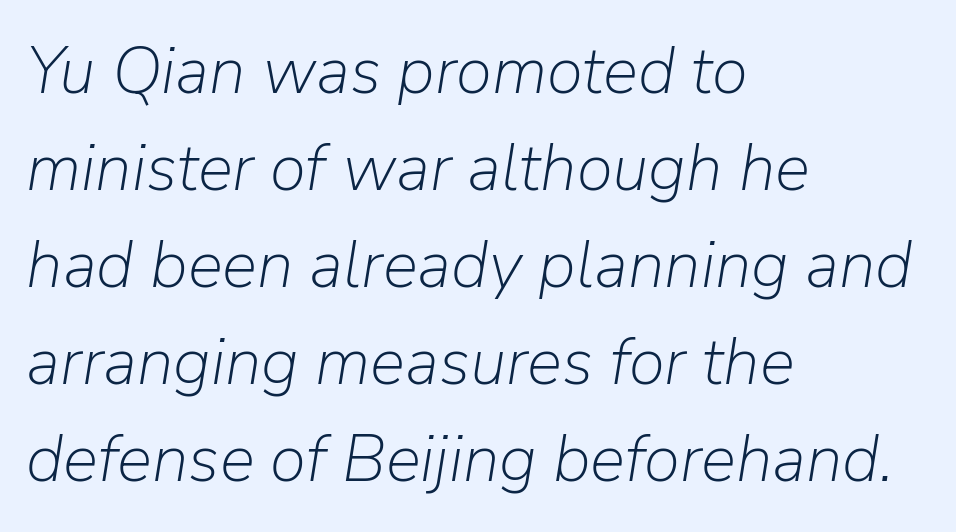
{"italic": "yes", "lean": "right", "slant_degrees": 9, "bold": "no", "weight": "light", "width": "normal", "stroke_contrast": "low", "x_height": "medium", "monospaced": "no", "underline": "no", "align": "left", "line_spacing": "normal", "line_spacing_ratio": 1.47, "letter_spacing": "normal", "letter_spacing_em": 0.0, "glyph_px": 66}
